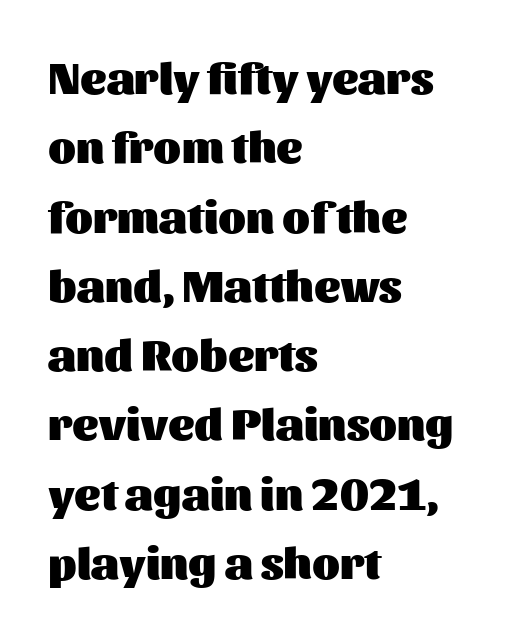
The image shows 45 px heavy sans-serif type, upright; set left-aligned, normal line spacing (1.54x), normal letter spacing, not underlined; medium stroke contrast and a medium x-height.
